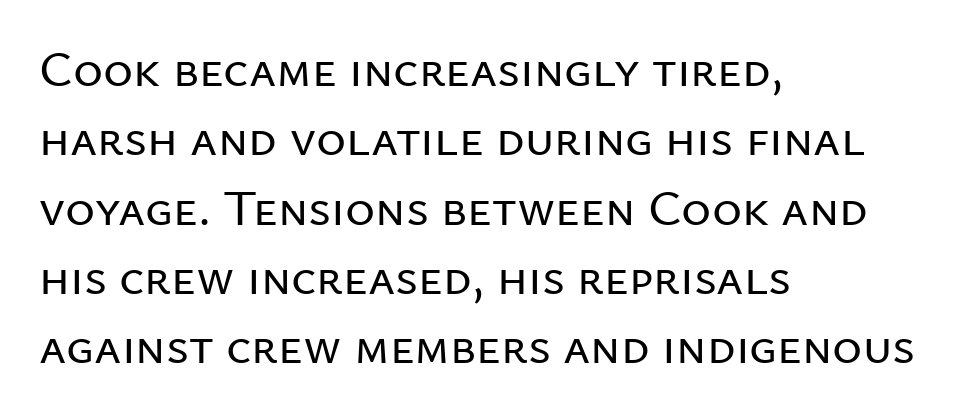
The lines are quadded left. Here the designer chose a conventional face with non-uniform glyph widths. Every stem runs plumb, perpendicular to the baseline. Each word holds together tightly as a unit, with standard inter-letter gaps. Classification — sans serif. Does the leading feel generous? No, just average.
